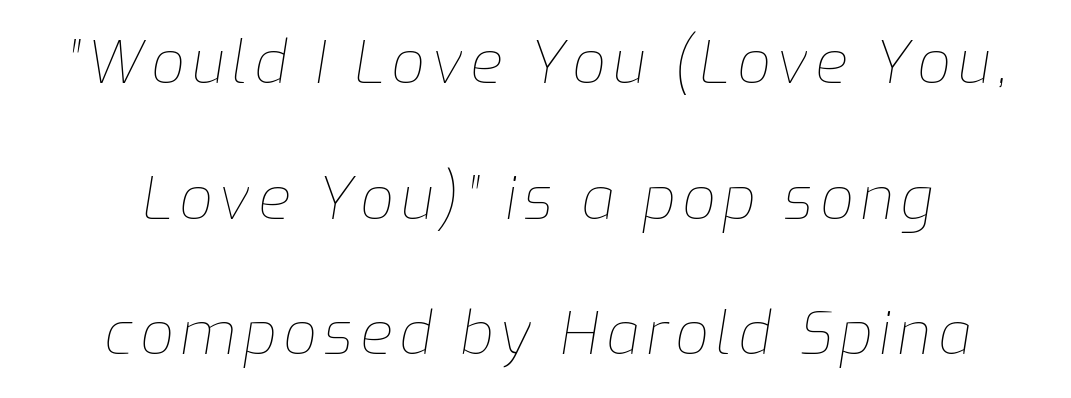
{"italic": "yes", "lean": "right", "slant_degrees": 9, "bold": "no", "weight": "thin", "width": "normal", "stroke_contrast": "low", "x_height": "medium", "monospaced": "no", "underline": "no", "align": "center", "line_spacing": "loose", "line_spacing_ratio": 2.3, "glyph_px": 59}
